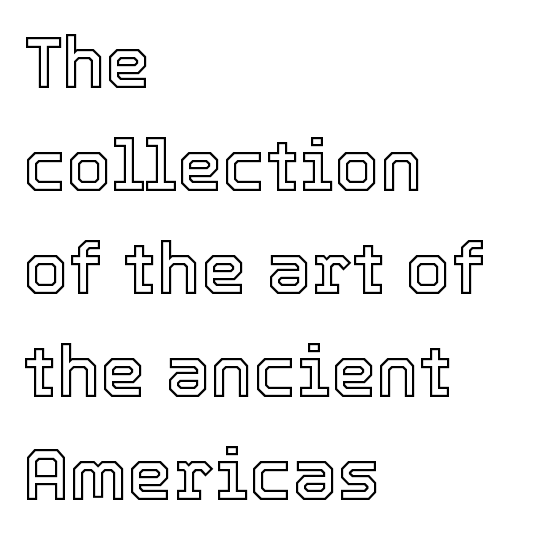
One-word summary of the alignment: left. Tracking value appears to be zero — textbook default spacing. Notice how the stems are strictly vertical — no italics here. The vertical gap from one line to the next is medium.
